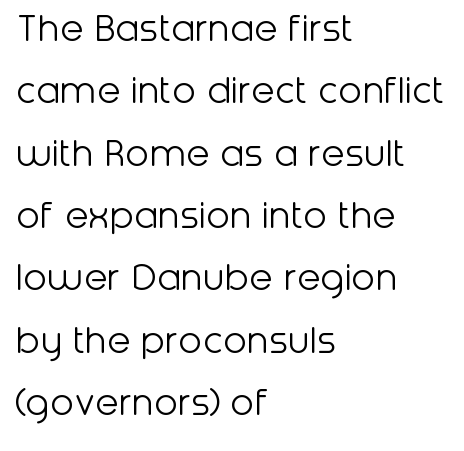
The image shows 43 px light sans-serif type, upright; set left-aligned, normal line spacing (1.45x), normal letter spacing, not underlined; low stroke contrast and a medium x-height.
